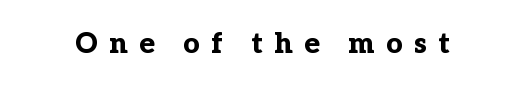
Rendered with straight, roman letterforms. The strip under each line holds only bare page. In terms of letterspacing, this is a distinctly airy, spread setting. Bold? Absolutely — the strokes are thick and heavy. This is serif lettering, the kind often seen in printed books.
